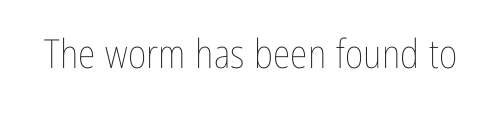
The line texture is even and compact thanks to regular tracking. Bare-footed words on every line. Think of a printed novel: that variable character pitch is what you see here. Ink coverage per letter is moderate at most. No italicization has been applied; the sample stays upright.
